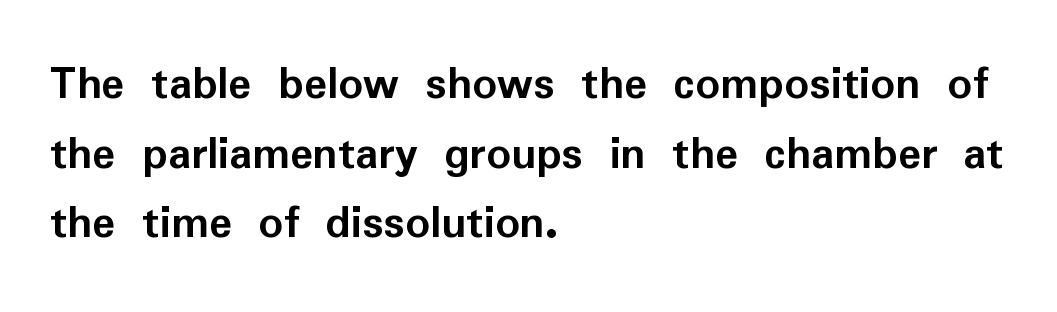
Q: Is the text bold? A: Yes.
Q: Is the text italic (slanted)? A: No, it is upright.
Q: Is the typeface a serif or a sans-serif typeface? A: Sans-serif.
Q: Is the text underlined? A: No.
Q: How is the paragraph aligned? A: Left-aligned.
Q: Is the spacing between letters normal or unusually wide? A: Normal.
Q: Is the spacing between lines tight, normal or loose? A: Normal.
Q: Width (condensed, normal, or wide)? A: Normal.
Q: Stroke contrast? A: Low.
Q: x-height? A: Medium.
Q: Monospaced? A: No.
